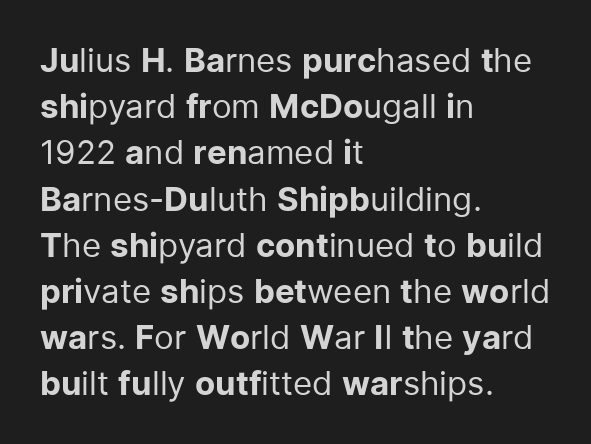
{"serif": "no", "italic": "no", "bold": "no", "weight": "regular", "width": "normal", "stroke_contrast": "low", "x_height": "medium", "monospaced": "no", "underline": "no", "align": "left", "line_spacing": "normal", "line_spacing_ratio": 1.4, "letter_spacing": "normal", "letter_spacing_em": 0.0, "glyph_px": 33}
